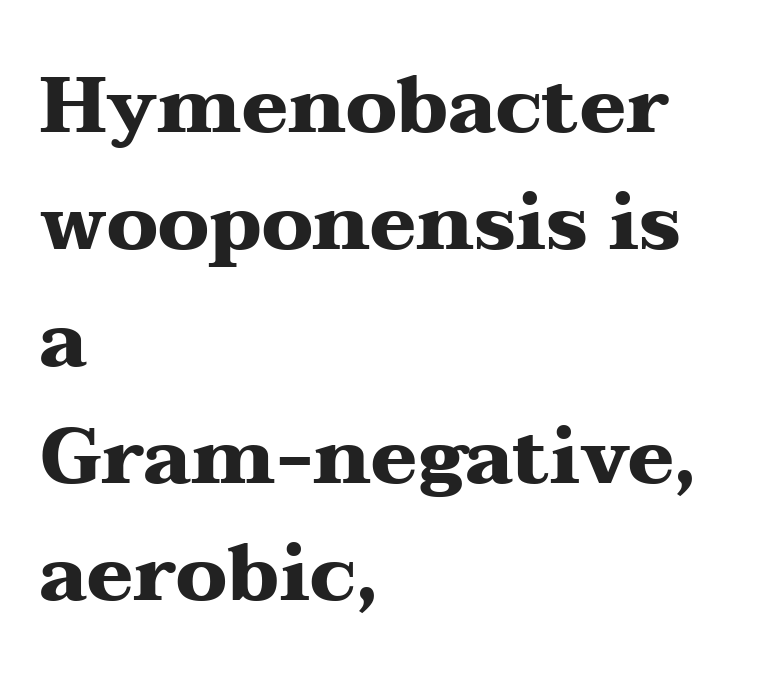
Classification — serif. Unlike italic type, these characters show no tilt at all. Leading: standard. On the weight axis this lands at bold, roughly 700. A typesetter would call this proportional, since set widths differ per character.
